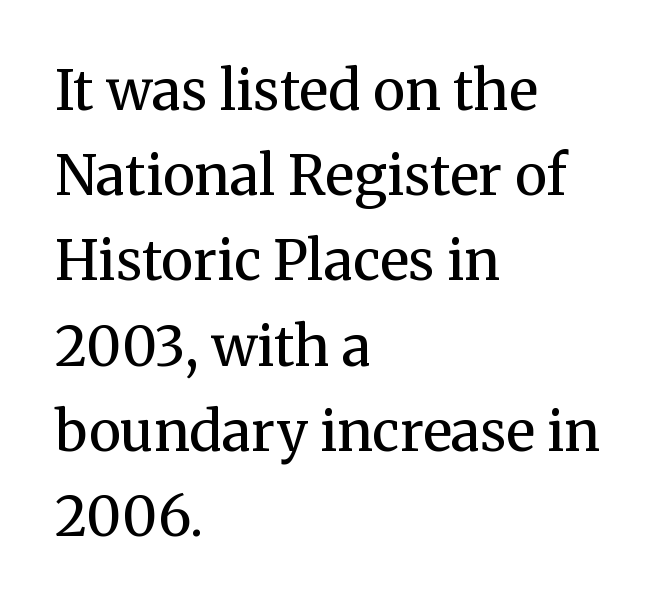
Successive baselines arrive at the customary interval. Teacher's note: observe the even left margin — that is flush-left alignment. Every character sits straight up, as roman type does. Is the letter spacing exaggerated? No — it looks like the ordinary default. Weight: in the light-to-regular range. Look at the bottom of the vertical strokes: they flare into serifs here.
